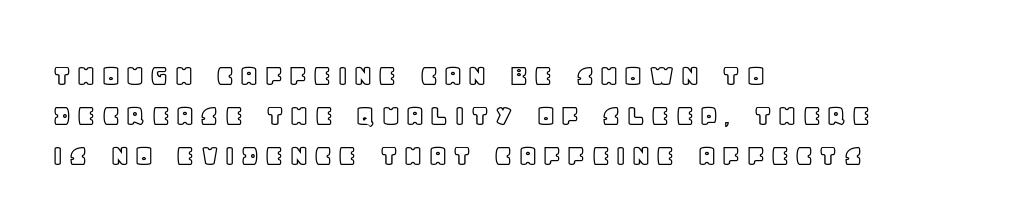
Q: Is the text italic (slanted)? A: No, it is upright.
Q: Is the text underlined? A: No.
Q: How is the paragraph aligned? A: Left-aligned.
Q: Is the spacing between lines tight, normal or loose? A: Normal.
Q: Width (condensed, normal, or wide)? A: Normal.
Q: x-height? A: Large.
Q: Monospaced? A: No.
